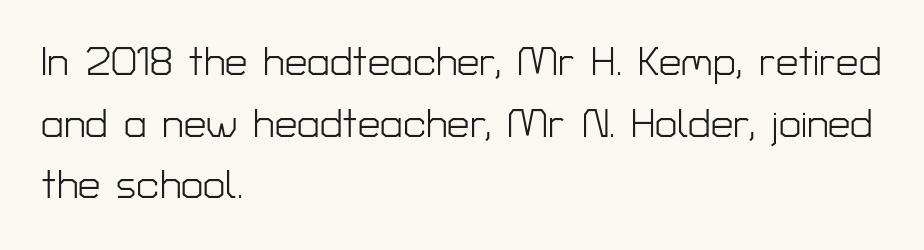
{"serif": "no", "italic": "no", "bold": "no", "weight": "light", "width": "normal", "stroke_contrast": "low", "x_height": "medium", "monospaced": "no", "underline": "no", "align": "left", "line_spacing": "normal", "line_spacing_ratio": 1.54, "letter_spacing": "normal", "letter_spacing_em": 0.0, "glyph_px": 40}
